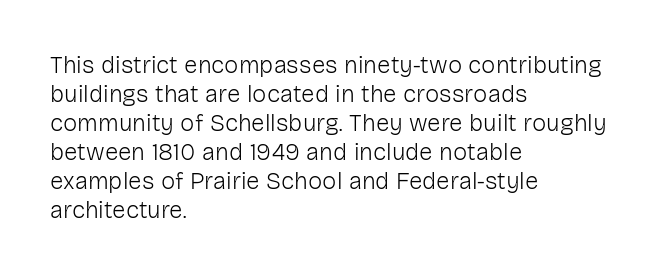
The image shows 24 px text type, upright; set left-aligned, line spacing 1.21x, normal letter spacing, not underlined.
